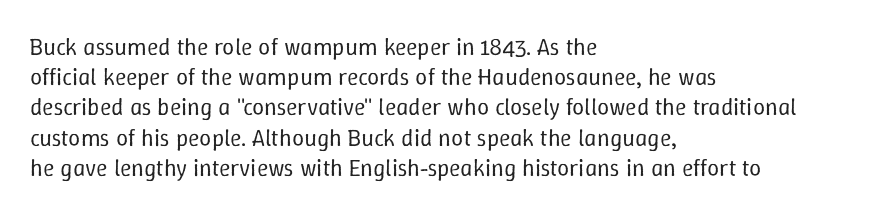
{"italic": "no", "bold": "no", "underline": "no", "align": "left", "line_spacing": "normal", "line_spacing_ratio": 1.26, "letter_spacing": "normal", "letter_spacing_em": 0.0, "glyph_px": 24}
